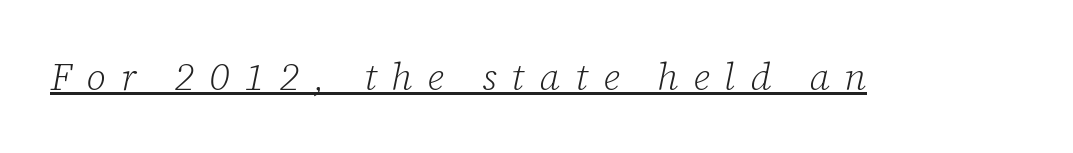
The image shows 38 px light serif type, italic (leaning right); set unusually wide letter spacing (+0.39 em), underlined; low stroke contrast and a medium x-height.
